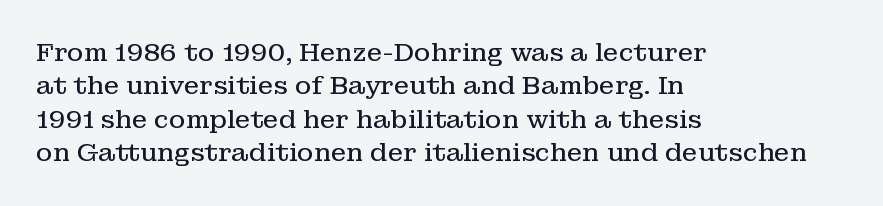
{"italic": "no", "bold": "no", "underline": "no", "align": "left", "line_spacing": "normal", "line_spacing_ratio": 1.34, "letter_spacing": "normal", "letter_spacing_em": 0.0, "glyph_px": 25}
